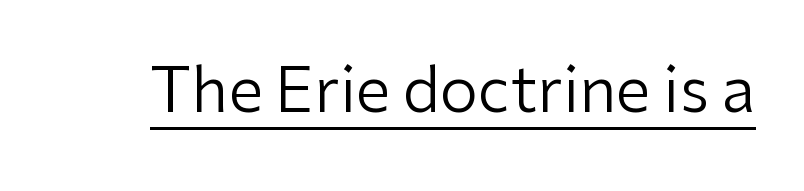
The image shows 62 px regular-weight sans-serif type, upright; set normal letter spacing, underlined; low stroke contrast and a medium x-height.
